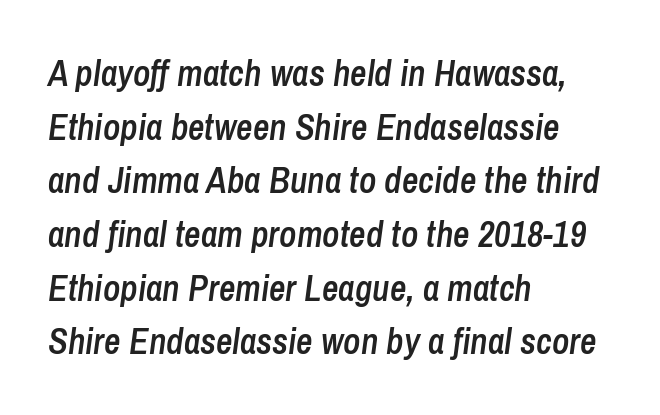
Q: Is the text bold? A: Semi-bold.
Q: Is the text italic (slanted)? A: Yes, it leans right by about 8 degrees.
Q: Is the text underlined? A: No.
Q: How is the paragraph aligned? A: Left-aligned.
Q: Is the spacing between letters normal or unusually wide? A: Normal.
Q: Is the spacing between lines tight, normal or loose? A: Normal.
Q: Width (condensed, normal, or wide)? A: Condensed.
Q: Stroke contrast? A: Low.
Q: x-height? A: Medium.
Q: Monospaced? A: No.
